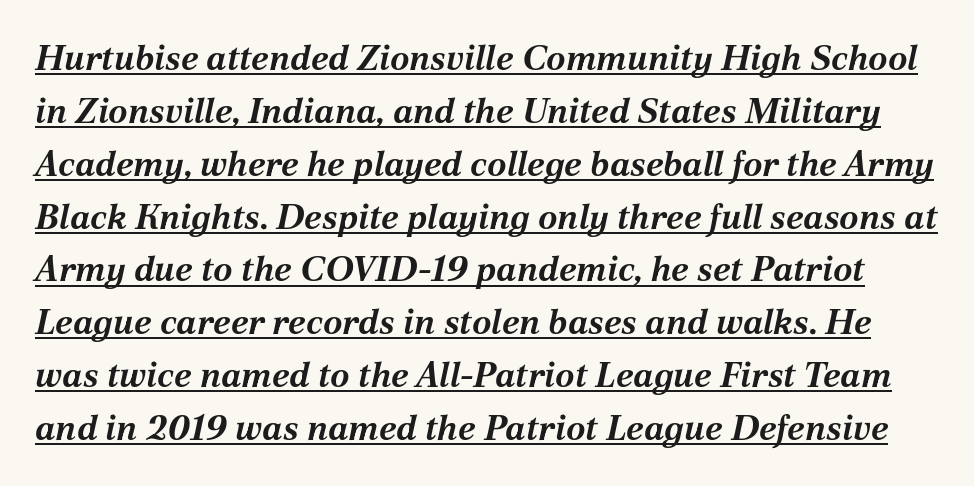
Q: Is the text bold? A: Yes.
Q: Is the text italic (slanted)? A: Yes, it leans right by about 12 degrees.
Q: Is the text underlined? A: Yes.
Q: Is the spacing between letters normal or unusually wide? A: Normal.
Q: Is the spacing between lines tight, normal or loose? A: Normal.
Q: Width (condensed, normal, or wide)? A: Normal.
Q: Stroke contrast? A: Medium.
Q: x-height? A: Medium.
Q: Monospaced? A: No.
